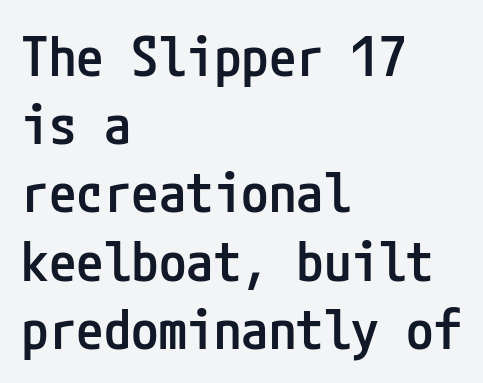
Q: Is the text bold? A: Semi-bold.
Q: Is the text italic (slanted)? A: No, it is upright.
Q: Is the typeface a serif or a sans-serif typeface? A: Sans-serif.
Q: Is the text underlined? A: No.
Q: How is the paragraph aligned? A: Left-aligned.
Q: Is the spacing between letters normal or unusually wide? A: Normal.
Q: Width (condensed, normal, or wide)? A: Condensed.
Q: Stroke contrast? A: Low.
Q: x-height? A: Medium.
